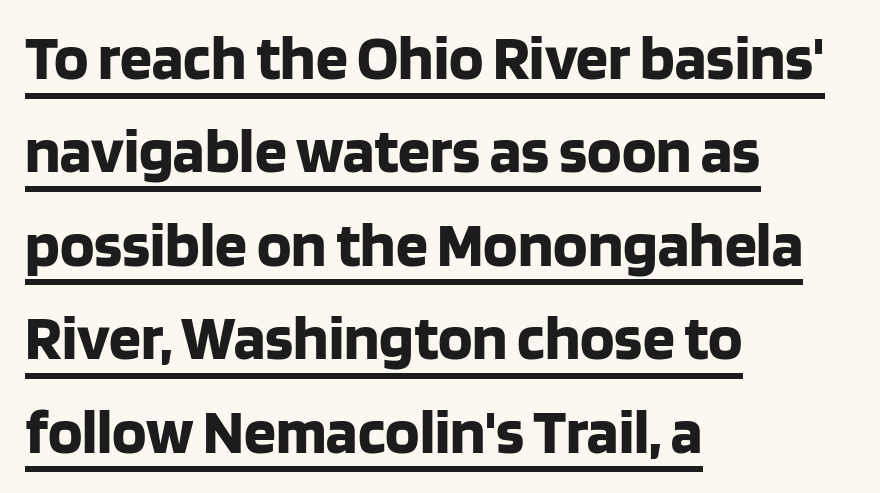
{"serif": "no", "italic": "no", "bold": "yes", "weight": "bold", "width": "normal", "stroke_contrast": "low", "x_height": "large", "monospaced": "no", "underline": "yes", "align": "left", "line_spacing": "normal", "line_spacing_ratio": 1.46, "letter_spacing": "normal", "letter_spacing_em": 0.0, "glyph_px": 64}
